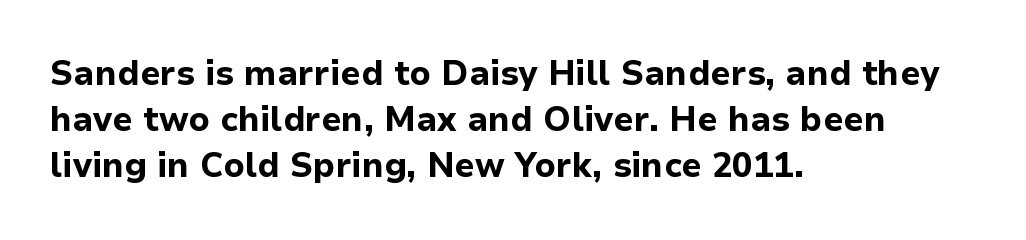
The image shows 34 px bold sans-serif type, upright; set left-aligned, normal line spacing (1.36x), normal letter spacing, not underlined; low stroke contrast and a medium x-height.
